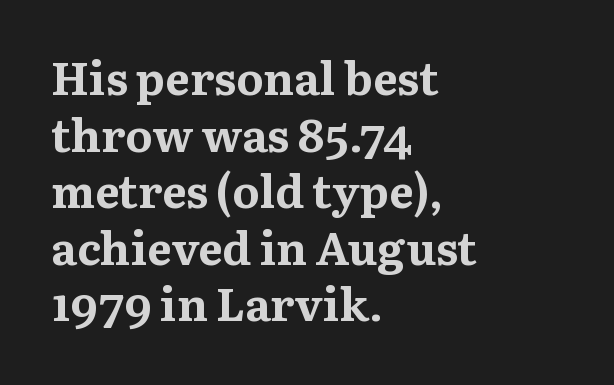
Q: Is the text bold? A: Yes.
Q: Is the text italic (slanted)? A: No, it is upright.
Q: Is the typeface a serif or a sans-serif typeface? A: Serif.
Q: Is the text underlined? A: No.
Q: How is the paragraph aligned? A: Left-aligned.
Q: Is the spacing between letters normal or unusually wide? A: Normal.
Q: Width (condensed, normal, or wide)? A: Normal.
Q: Stroke contrast? A: Medium.
Q: x-height? A: Medium.
Q: Monospaced? A: No.
